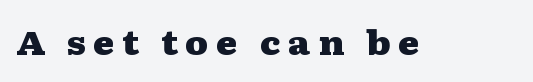
Q: Is the text bold? A: Yes.
Q: Is the text italic (slanted)? A: No, it is upright.
Q: Is the typeface a serif or a sans-serif typeface? A: Serif.
Q: Is the text underlined? A: No.
Q: Is the spacing between letters normal or unusually wide? A: Unusually wide.
Q: Width (condensed, normal, or wide)? A: Wide.
Q: Stroke contrast? A: Medium.
Q: x-height? A: Medium.
Q: Monospaced? A: No.
